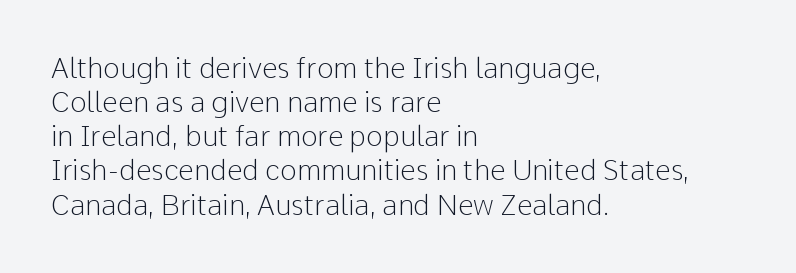
Q: Is the text bold? A: No.
Q: Is the text italic (slanted)? A: No, it is upright.
Q: Is the typeface a serif or a sans-serif typeface? A: Sans-serif.
Q: Is the text underlined? A: No.
Q: How is the paragraph aligned? A: Left-aligned.
Q: Is the spacing between letters normal or unusually wide? A: Normal.
Q: Width (condensed, normal, or wide)? A: Normal.
Q: Stroke contrast? A: Low.
Q: x-height? A: Medium.
Q: Monospaced? A: No.
